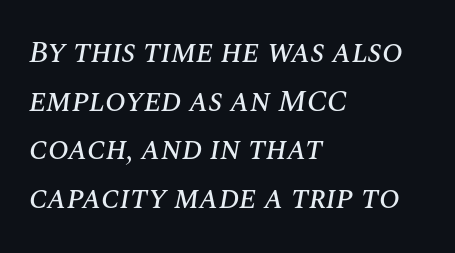
The image shows 31 px text type, italic (leaning right); set left-aligned, normal line spacing (1.57x), normal letter spacing, not underlined; medium stroke contrast and a large x-height.
